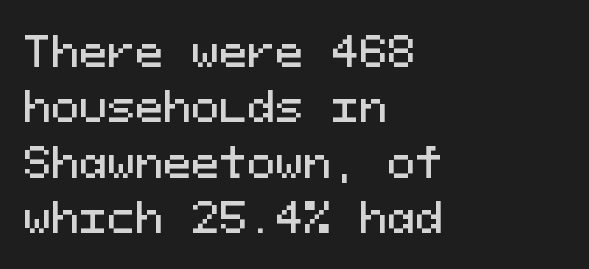
Q: Is the text italic (slanted)? A: No, it is upright.
Q: Is the typeface a serif or a sans-serif typeface? A: Sans-serif.
Q: Is the text underlined? A: No.
Q: How is the paragraph aligned? A: Left-aligned.
Q: Is the spacing between letters normal or unusually wide? A: Normal.
Q: Is the spacing between lines tight, normal or loose? A: Normal.
Q: Width (condensed, normal, or wide)? A: Normal.
Q: Stroke contrast? A: Medium.
Q: x-height? A: Medium.
Q: Monospaced? A: Yes.
